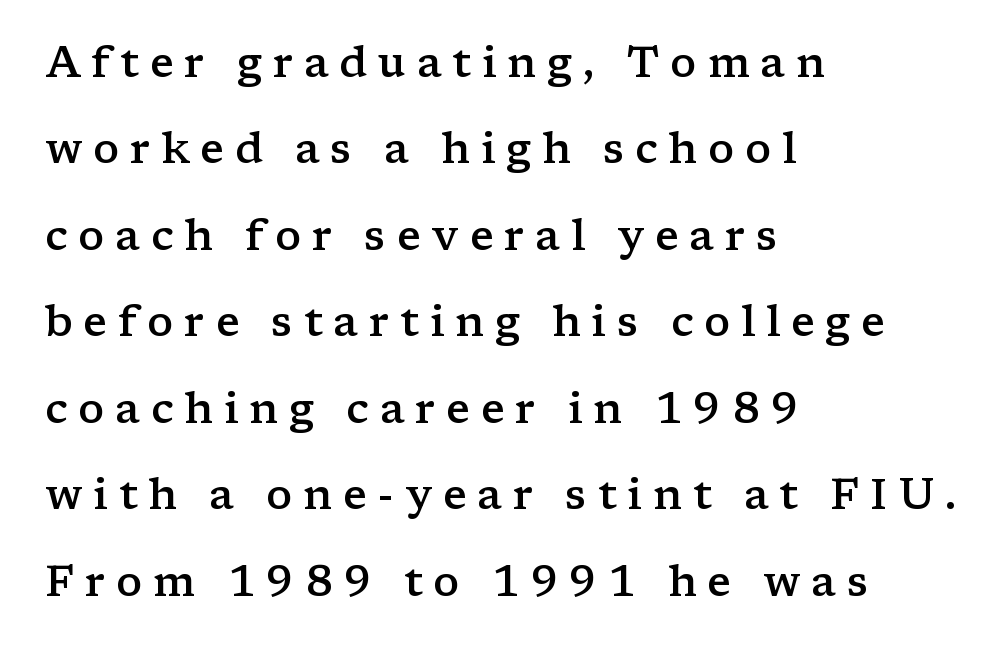
The image shows 43 px semibold, wide serif type, upright; set left-aligned, loose line spacing (2.01x), unusually wide letter spacing (+0.25 em), not underlined; low stroke contrast and a medium x-height.
